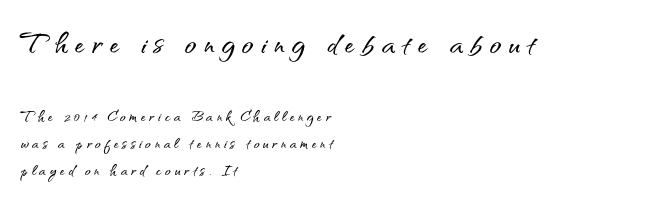
The more generous point size was reserved for the upper chunk. This rendering employs a face without finishing strokes, i.e., a sans-serif. Tracking value appears strongly positive — letters spread wide. Baseline-to-baseline distance is the conventional proportion of letter height. Underline: absent.
